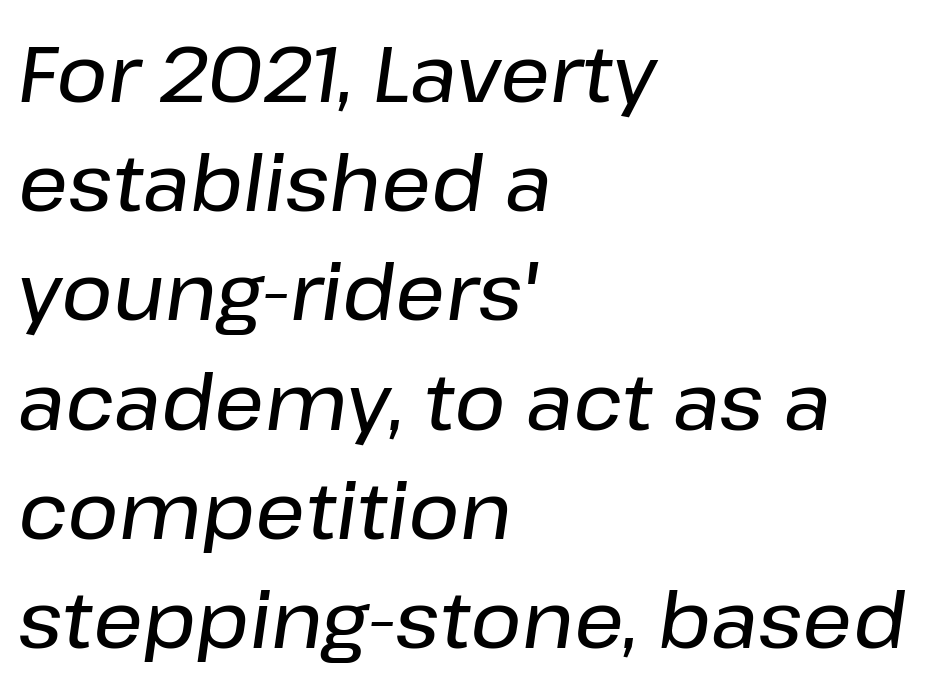
The image shows 78 px text type, italic (leaning right); set left-aligned, normal line spacing (1.4x), normal letter spacing, not underlined; low stroke contrast and a medium x-height.
